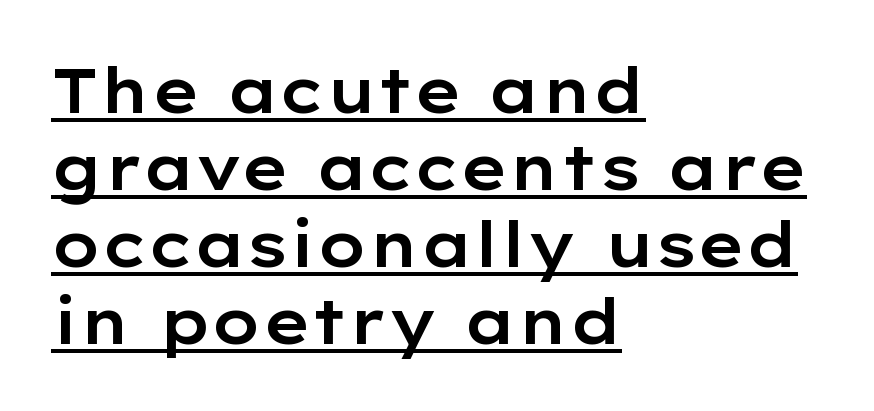
There is no visible air inserted between adjacent glyphs. Casual observation: everything's shoved over to the left. Note the varied advance widths — an 'i' is clearly narrower than an 'm'. You can tell it's not italic because the verticals are truly vertical. Observe the absence of serifs on each vertical stroke in this sample. Like a heading marked for emphasis, these lines bear an underscore.
